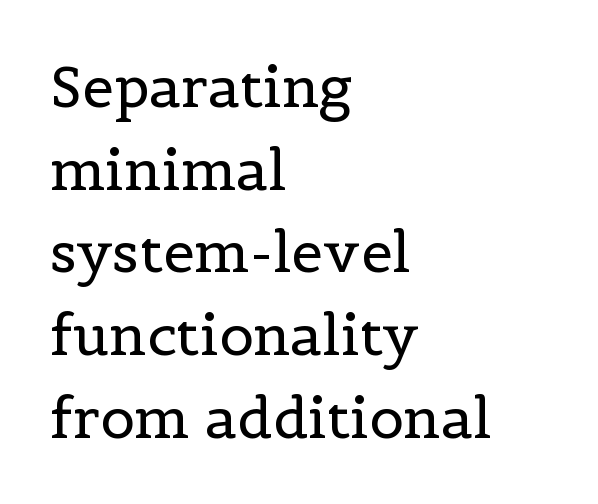
Underlining? Definitely not there. Leading matches the norm, producing a regular column. When letters stand straight like this, we call the style roman or upright. In terms of letterspacing, this is plain default setting. Letters have the restrained weight of plain body copy at most. Think of a printed novel: that variable character pitch is what you see here.
